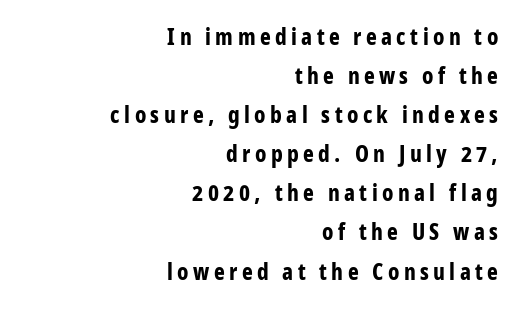
{"italic": "no", "bold": "yes", "underline": "no", "align": "right", "line_spacing": "normal", "line_spacing_ratio": 1.7, "glyph_px": 23}
